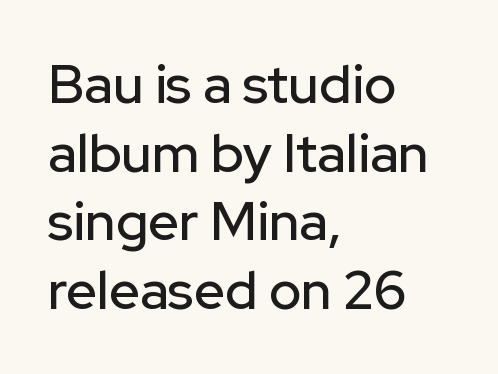
The letters carry no serifs — their stems end cleanly without finishing strokes. This sample uses plain, unmodified letter spacing. A roman cut, with each character standing at attention. Compared with a centered layout, this one pins lines to the left instead. Think of a printed novel: that variable character pitch is what you see here. The specimen omits any rule beneath the text block's lines.
